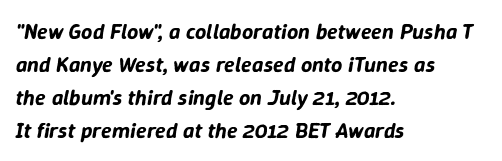
The letters sit at their default tracking, neither squeezed nor spread. Rendered with sloped, italic letterforms. These lines sit exactly where default settings would place them. These lines stack with their left ends in a neat column. The baseline area is clear.
